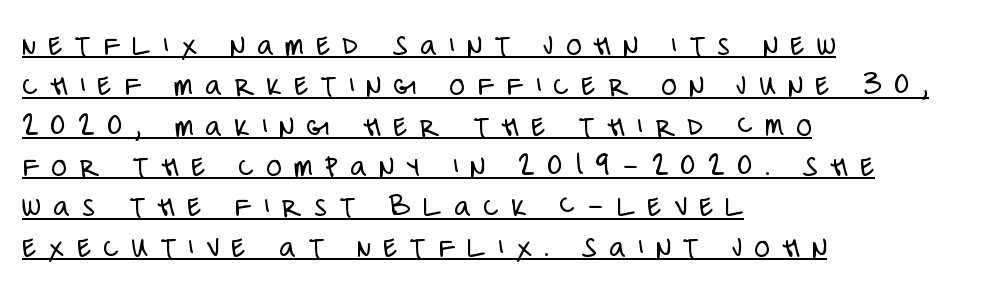
{"serif": "no", "italic": "no", "bold": "no", "weight": "light", "width": "condensed", "stroke_contrast": "low", "x_height": "large", "monospaced": "no", "underline": "yes", "align": "left", "line_spacing": "normal", "line_spacing_ratio": 1.26, "letter_spacing": "wide", "letter_spacing_em": 0.38, "glyph_px": 32}
